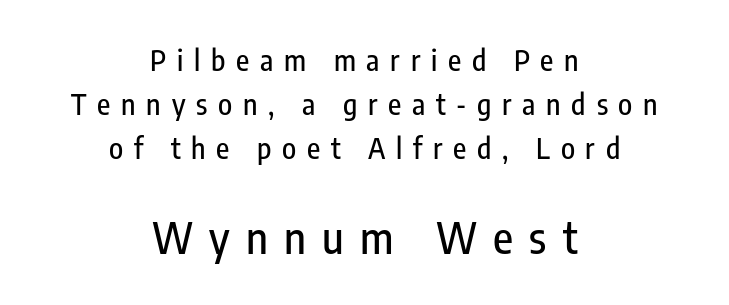
Q: Is the text italic (slanted)? A: No, it is upright.
Q: Is the typeface a serif or a sans-serif typeface? A: Sans-serif.
Q: Is the text underlined? A: No.
Q: How is the paragraph aligned? A: Centered.
Q: Is the spacing between letters normal or unusually wide? A: Unusually wide.
Q: Is the spacing between lines tight, normal or loose? A: Normal.
Q: Which block of text is set in a larger size, the first (top) or the second (bottom)? A: The second (bottom) one.
Q: Width (condensed, normal, or wide)? A: Condensed.
Q: Stroke contrast? A: Low.
Q: x-height? A: Medium.
Q: Monospaced? A: No.
